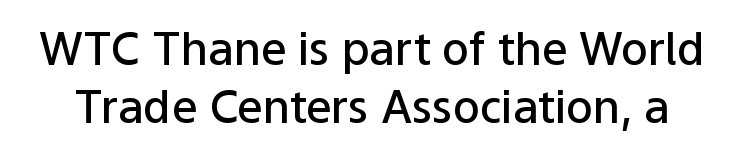
The image shows 45 px semibold sans-serif type, upright; set normal line spacing (1.29x), normal letter spacing, not underlined; low stroke contrast and a medium x-height.
